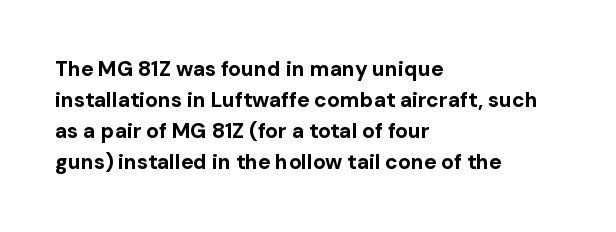
These lines keep a tight, regular rhythm from letter to letter. The typesetting leans heavy: a genuine bold. Line beginnings align vertically; line endings do not. If you drew a line through each stem, it would be perfectly vertical. Letters rest on an invisible, unmarked baseline.
